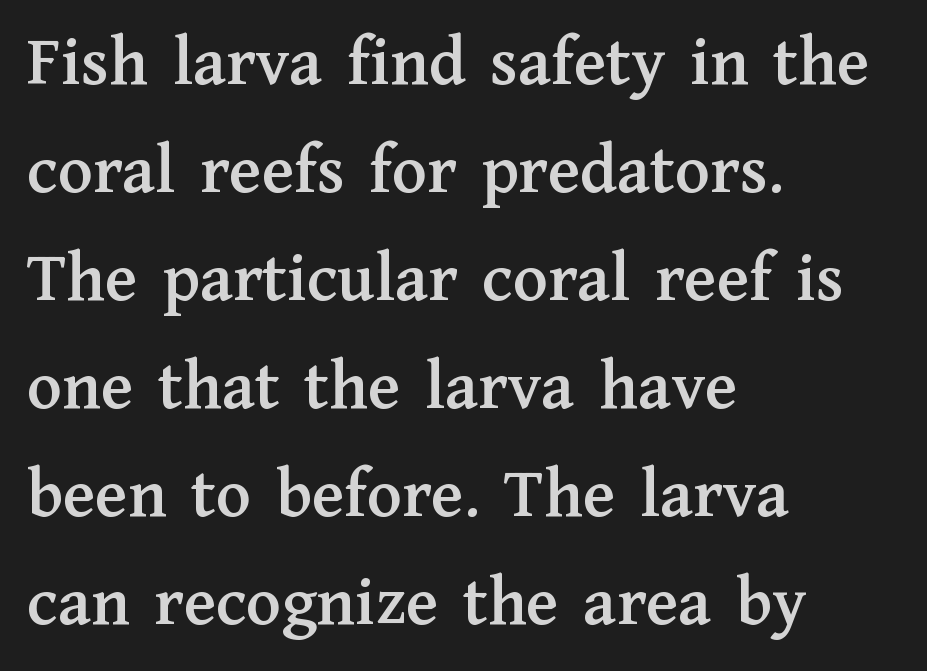
Q: Is the text italic (slanted)? A: No, it is upright.
Q: Is the typeface a serif or a sans-serif typeface? A: Serif.
Q: Is the text underlined? A: No.
Q: How is the paragraph aligned? A: Left-aligned.
Q: Is the spacing between letters normal or unusually wide? A: Normal.
Q: Is the spacing between lines tight, normal or loose? A: Normal.
Q: Width (condensed, normal, or wide)? A: Normal.
Q: Stroke contrast? A: Medium.
Q: x-height? A: Medium.
Q: Monospaced? A: No.
